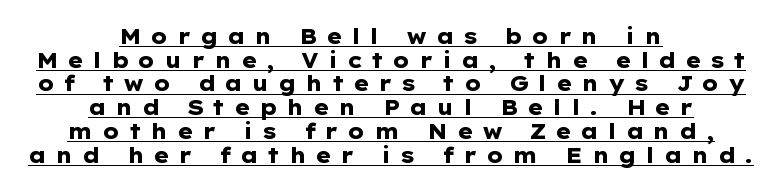
Q: Is the text bold? A: Yes.
Q: Is the text italic (slanted)? A: No, it is upright.
Q: Is the text underlined? A: Yes.
Q: How is the paragraph aligned? A: Centered.
Q: Is the spacing between letters normal or unusually wide? A: Unusually wide.
Q: Is the spacing between lines tight, normal or loose? A: Tight.
